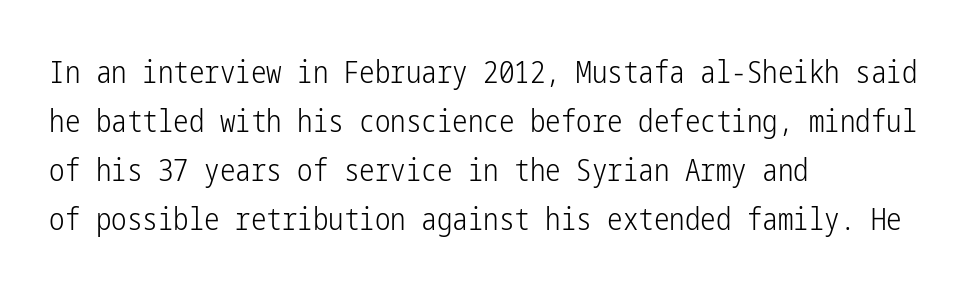
The image shows 31 px light, condensed sans-serif type, upright; set left-aligned, normal line spacing (1.58x), normal letter spacing, not underlined; low stroke contrast and a medium x-height.
